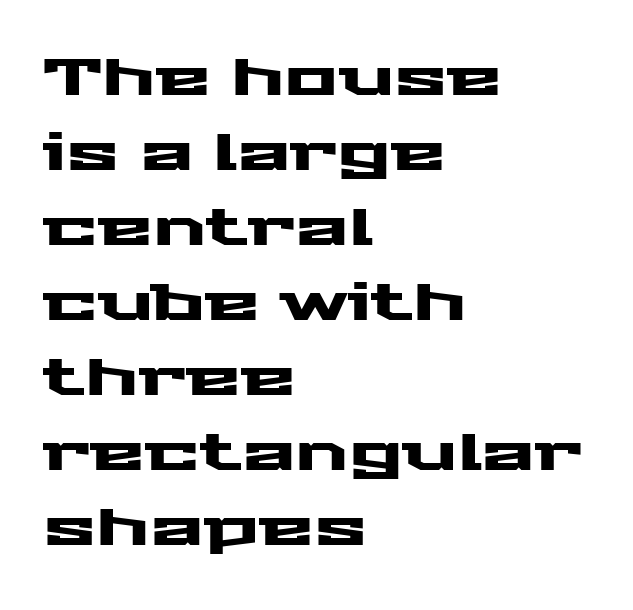
This sample uses an upright cut, with every glyph sitting square on the baseline. The typeface chosen for these lines omits serifs. This sample keeps an unexceptional amount of space between lines. Line starts are locked; line ends wander. Short note: letters normally spaced.
